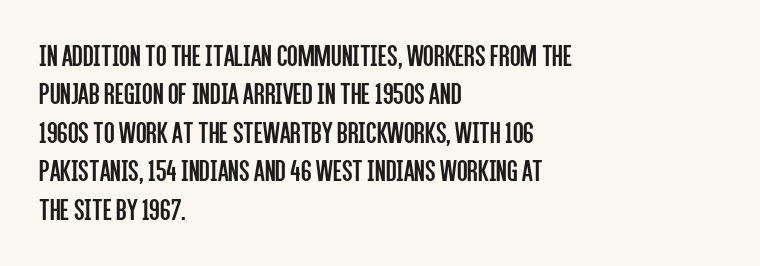
The weight tops out at a normal text grade. This is sans-serif lettering, the kind often seen on screens and signage. Unlike italic type, these characters show no tilt at all. Think of a printed novel: that variable character pitch is what you see here.
